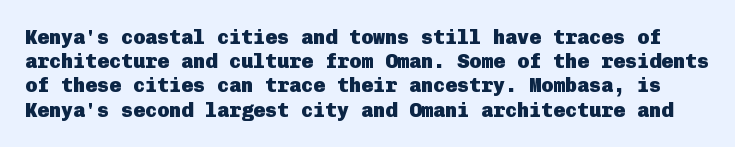
Q: Is the text bold? A: Yes.
Q: Is the text italic (slanted)? A: No, it is upright.
Q: Is the text underlined? A: No.
Q: Is the spacing between letters normal or unusually wide? A: Normal.
